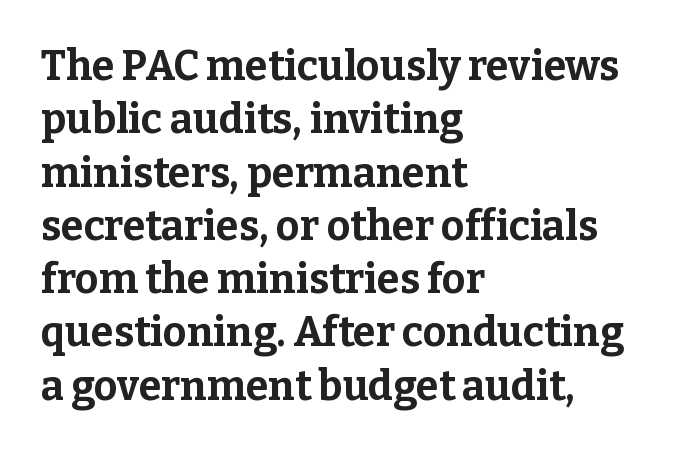
Alignment: flush left. Baseline-to-baseline distance is the conventional proportion of letter height. The rendering uses natural spacing where letterforms have individual widths. Default kerning and tracking; the words read as compact shapes. Nope, not italic — everything's standing straight.
